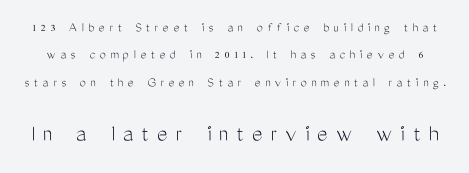
Short note: letters widely spaced. The strokes carry an ordinary text weight at most. Larger block? The one below; the one above is distinctly smaller. The letters stand straight up with perfectly vertical stems. Honestly, there is no underline to notice here at all. Students, observe: this is what heavily led, spacious text looks like.
